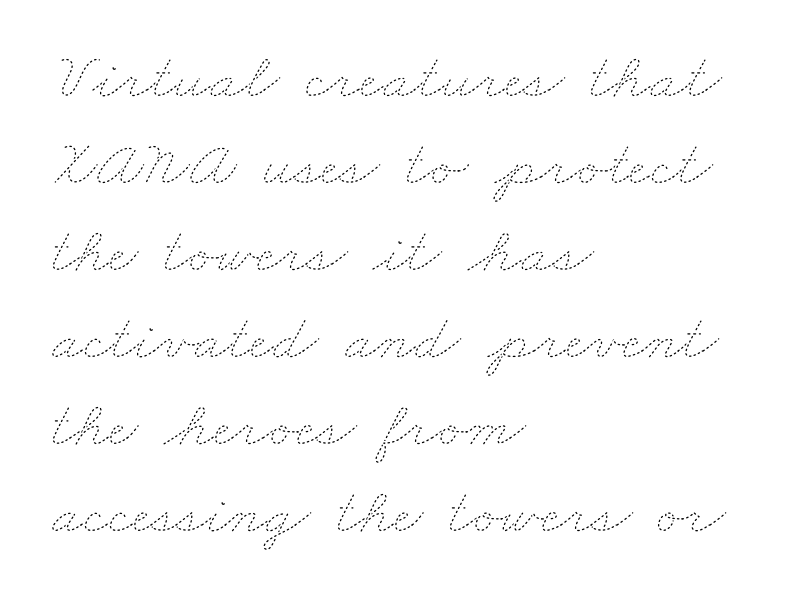
Counters stay open thanks to moderate or lighter strokes. Observe the ordinary spacing: letters are neighbours, not strangers. The text block is weighted toward the left margin, trailing off unevenly rightward. Glance below the letters and you will spot only blank space.
